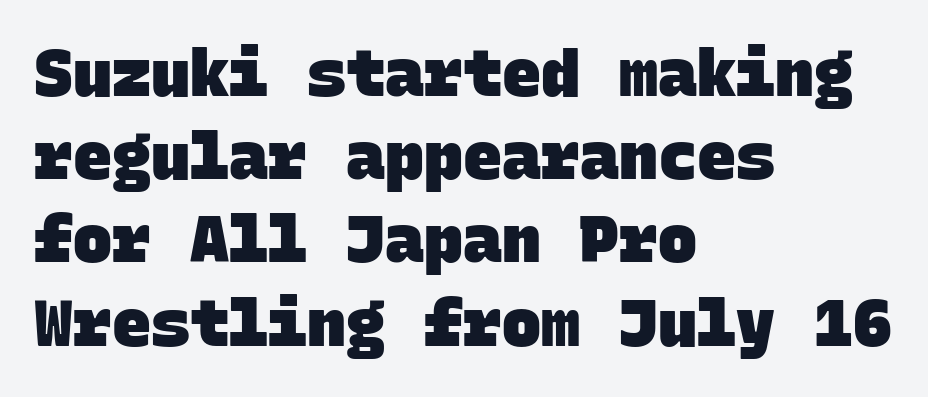
{"serif": "no", "bold": "yes", "weight": "heavy", "width": "normal", "stroke_contrast": "low", "x_height": "large", "monospaced": "yes", "underline": "no", "align": "left", "line_spacing": "normal", "line_spacing_ratio": 1.28, "letter_spacing": "normal", "letter_spacing_em": 0.0, "glyph_px": 65}
